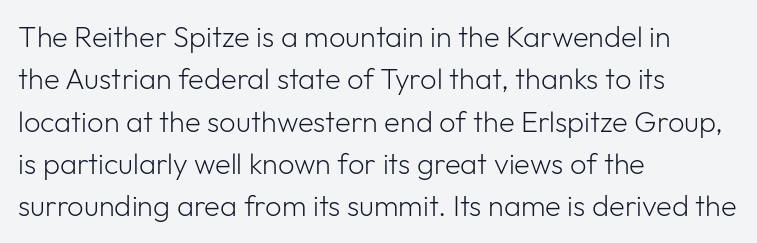
The image shows 29 px light sans-serif type, upright; set left-aligned, normal line spacing (1.46x), normal letter spacing, not underlined; low stroke contrast and a medium x-height.
